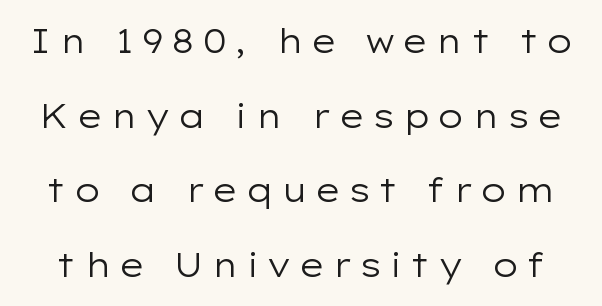
The image shows 33 px regular-weight, wide sans-serif type, upright; set loose line spacing (2.26x), unusually wide letter spacing (+0.22 em), not underlined; low stroke contrast and a medium x-height.
